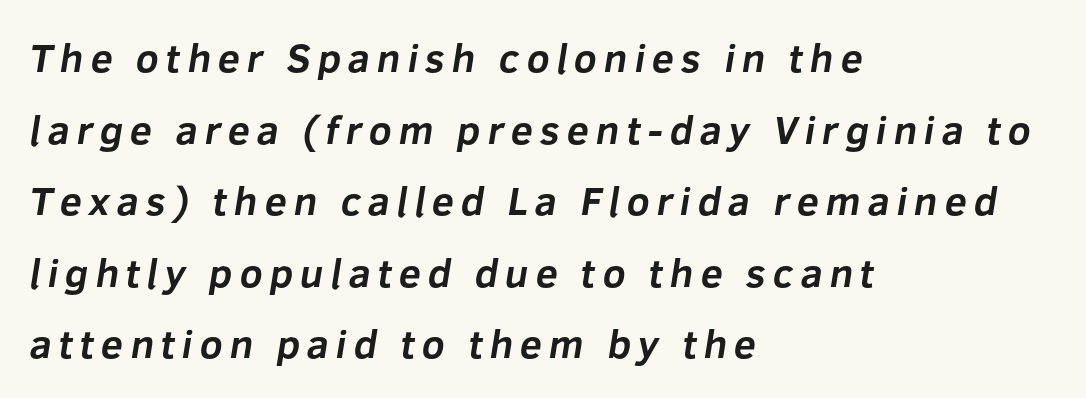
{"serif": "no", "bold": "yes", "weight": "bold", "width": "normal", "stroke_contrast": "low", "x_height": "medium", "monospaced": "no", "underline": "no", "align": "left", "line_spacing_ratio": 1.79, "glyph_px": 40}
